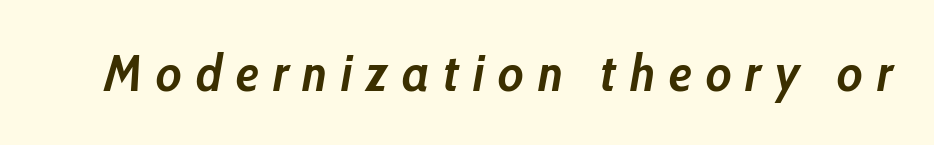
The image shows 51 px semibold, condensed type, italic (leaning right); set unusually wide letter spacing (+0.27 em), not underlined; low stroke contrast and a medium x-height.
